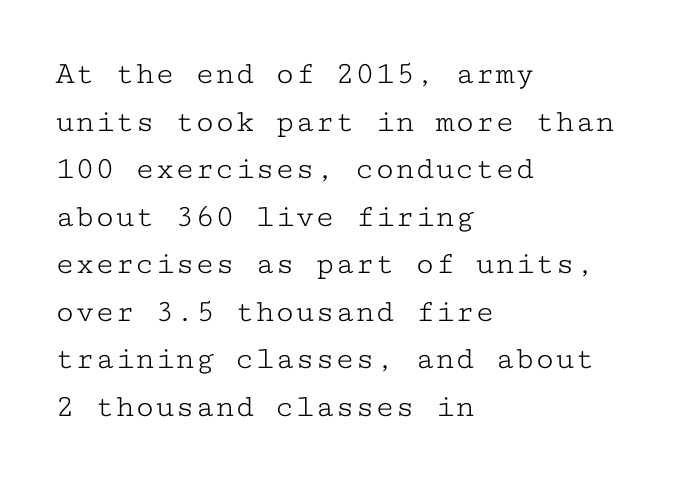
If you drew a ruler down the left edge, every line would touch it. This sample uses a serif face. The rendering keeps characters at their native spacing. Designer's note — italics off, roman on. Letters rest on an invisible, unmarked baseline. Note the uniform advance width — an 'i' takes as much space as an 'm'.
